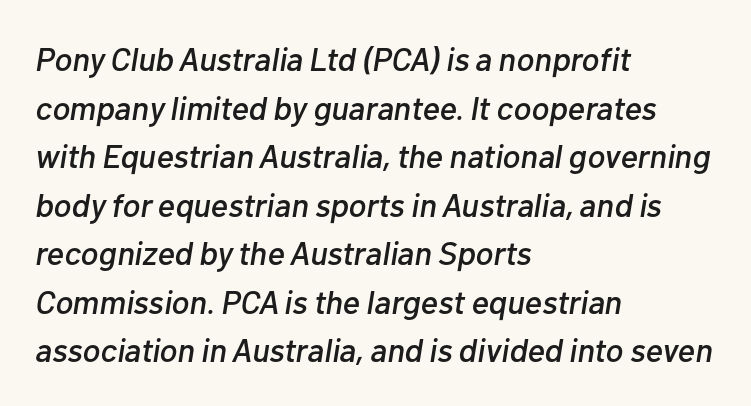
You could not count columns in this text — the font is proportionally spaced. Just letters on the line, the space beneath them empty. Short note: letters normally spaced. The passage is arranged the way most books set body copy — flush left. The axis of the letterforms is tilted away from vertical.
